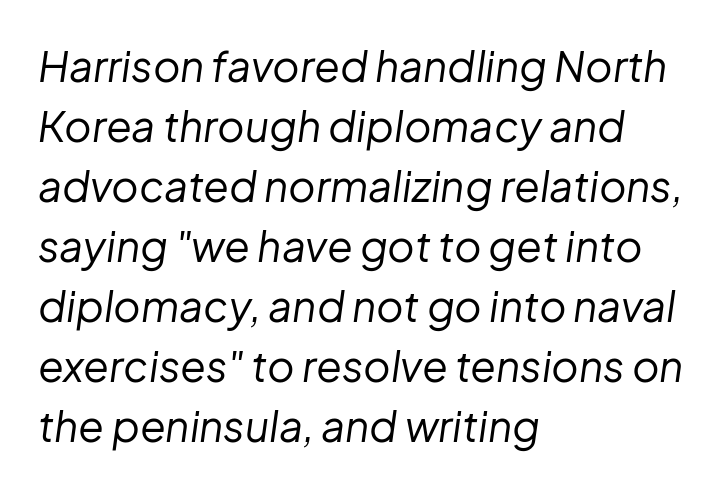
Students, observe: this is what conventionally led text looks like. The space directly below the letters is spotless. The horizontal fit of the characters is conventional and even. The typesetter chose a ragged-right arrangement here. Does the lettering tilt? It does — this is italic.
